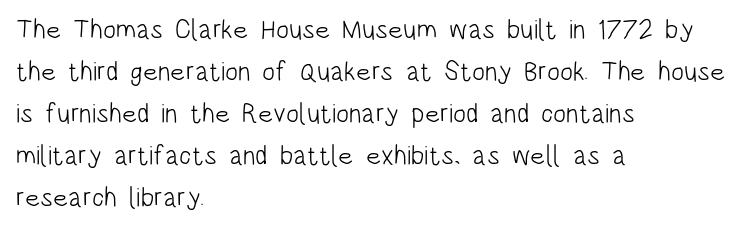
The image shows 27 px text type, upright; set left-aligned, normal line spacing (1.56x), normal letter spacing, not underlined.
